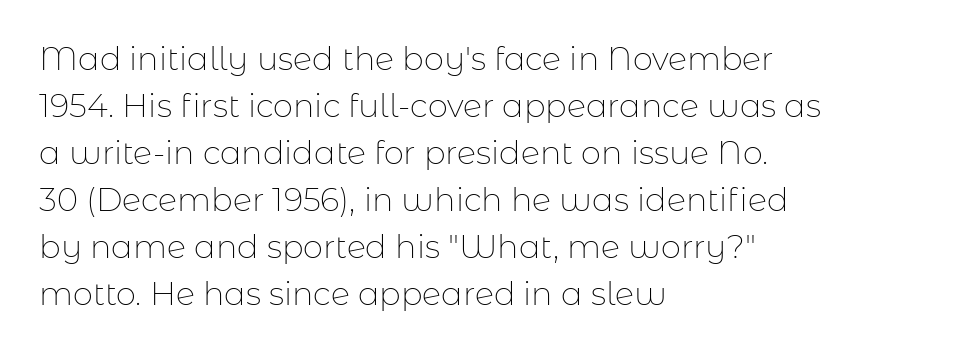
{"serif": "no", "italic": "no", "bold": "no", "weight": "thin", "width": "normal", "stroke_contrast": "low", "x_height": "medium", "monospaced": "no", "underline": "no", "align": "left", "line_spacing": "normal", "line_spacing_ratio": 1.47, "letter_spacing": "normal", "letter_spacing_em": 0.0, "glyph_px": 32}
